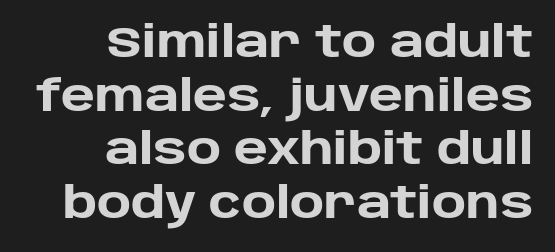
Q: Is the text bold? A: Yes.
Q: Is the text italic (slanted)? A: No, it is upright.
Q: Is the typeface a serif or a sans-serif typeface? A: Sans-serif.
Q: Is the text underlined? A: No.
Q: How is the paragraph aligned? A: Right-aligned.
Q: Is the spacing between letters normal or unusually wide? A: Normal.
Q: Is the spacing between lines tight, normal or loose? A: Normal.
Q: Width (condensed, normal, or wide)? A: Normal.
Q: Stroke contrast? A: Low.
Q: x-height? A: Large.
Q: Monospaced? A: No.
